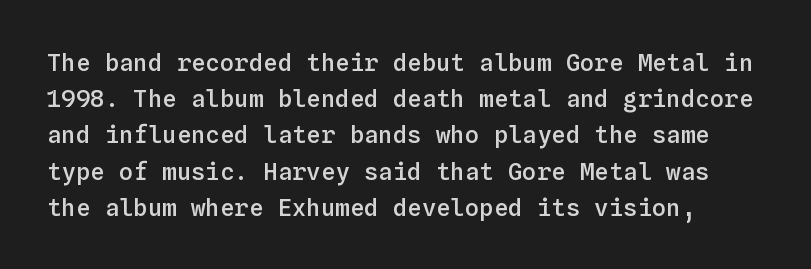
{"italic": "no", "bold": "semi", "underline": "no", "line_spacing": "normal", "line_spacing_ratio": 1.51, "letter_spacing": "normal", "letter_spacing_em": 0.0, "glyph_px": 24}
